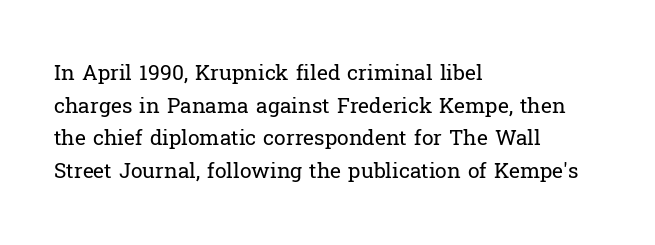
The axis of the letterforms is exactly vertical. Here the glyphs are tracked normally, forming tight word shapes. Descenders hang freely into open space. Line beginnings align vertically; line endings do not. The rows are spaced the way most documents space them.
